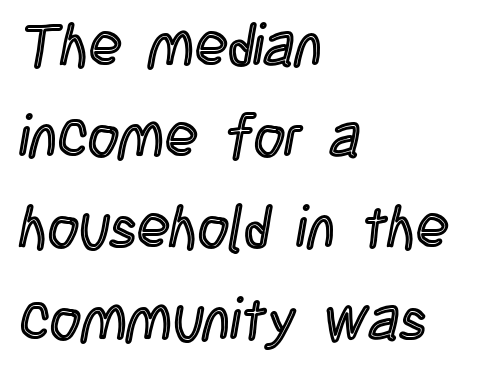
{"width": "condensed", "x_height": "large", "monospaced": "no", "underline": "no", "align": "left", "line_spacing": "normal", "line_spacing_ratio": 1.52, "letter_spacing": "normal", "letter_spacing_em": 0.0, "glyph_px": 60}
